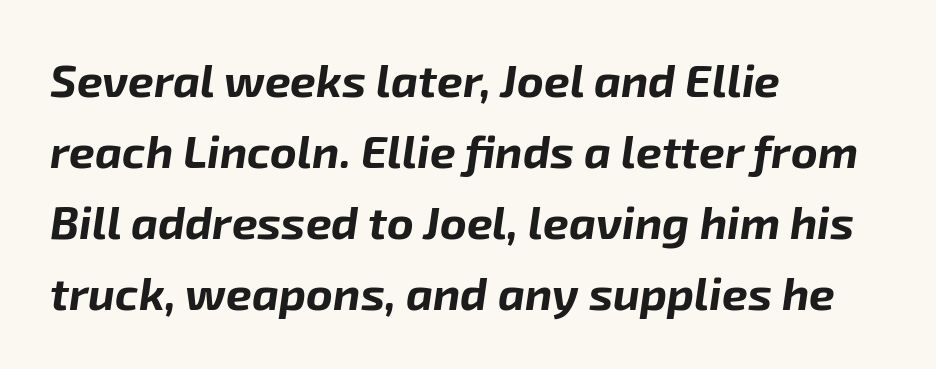
Q: Is the text bold? A: Yes.
Q: Is the text italic (slanted)? A: Yes, it leans right by about 8 degrees.
Q: Is the text underlined? A: No.
Q: How is the paragraph aligned? A: Left-aligned.
Q: Is the spacing between letters normal or unusually wide? A: Normal.
Q: Is the spacing between lines tight, normal or loose? A: Normal.
Q: Width (condensed, normal, or wide)? A: Normal.
Q: Stroke contrast? A: Low.
Q: x-height? A: Medium.
Q: Monospaced? A: No.
